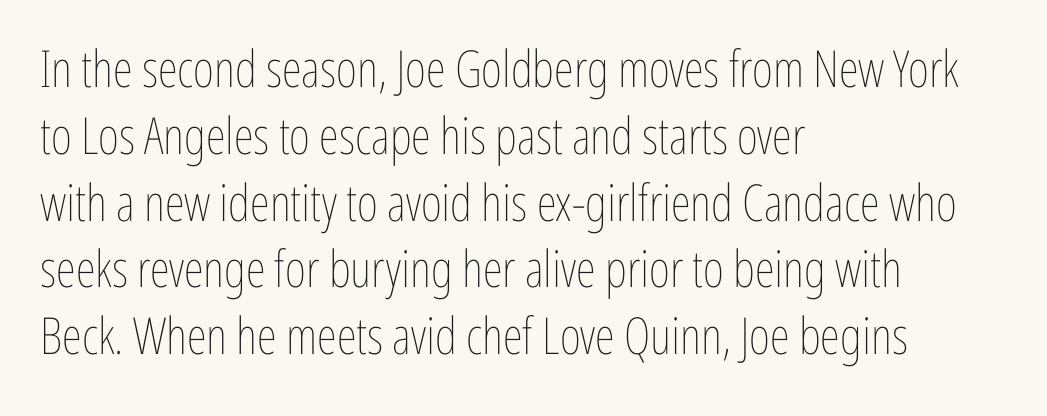
Regular leading. Descender tails drop into unmarked territory. A typesetter would call this zero additional tracking. A typesetter would call this proportional, since set widths differ per character. The specimen reads as upright at a glance. Which margin do the lines hug? The left one — the right edge is uneven.
